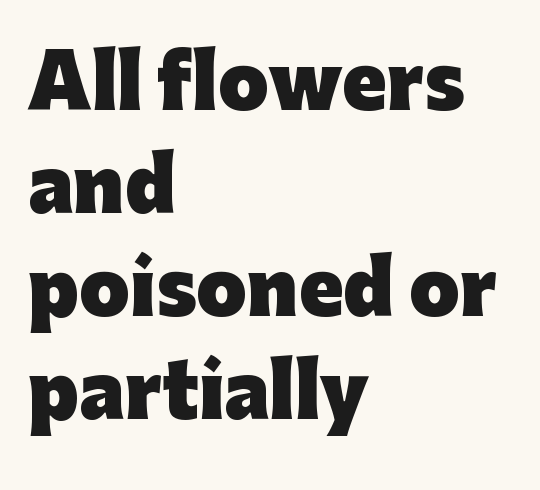
Q: Is the text bold? A: Yes.
Q: Is the text italic (slanted)? A: No, it is upright.
Q: Is the typeface a serif or a sans-serif typeface? A: Sans-serif.
Q: Is the text underlined? A: No.
Q: How is the paragraph aligned? A: Left-aligned.
Q: Is the spacing between letters normal or unusually wide? A: Normal.
Q: Is the spacing between lines tight, normal or loose? A: Normal.
Q: Width (condensed, normal, or wide)? A: Normal.
Q: Stroke contrast? A: Low.
Q: x-height? A: Medium.
Q: Monospaced? A: No.
